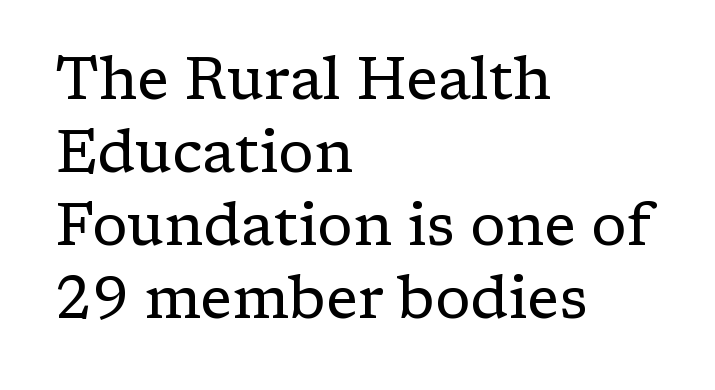
{"serif": "yes", "italic": "no", "bold": "no", "weight": "regular", "width": "normal", "stroke_contrast": "low", "x_height": "medium", "monospaced": "no", "underline": "no", "align": "left", "line_spacing_ratio": 1.24, "letter_spacing": "normal", "letter_spacing_em": 0.0, "glyph_px": 59}
